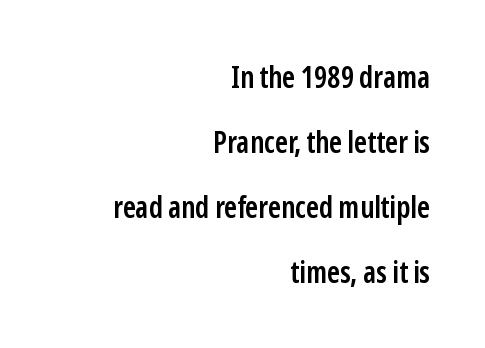
Q: Is the text bold? A: Semi-bold.
Q: Is the text italic (slanted)? A: No, it is upright.
Q: Is the typeface a serif or a sans-serif typeface? A: Sans-serif.
Q: Is the text underlined? A: No.
Q: How is the paragraph aligned? A: Right-aligned.
Q: Is the spacing between letters normal or unusually wide? A: Normal.
Q: Is the spacing between lines tight, normal or loose? A: Loose.
Q: Width (condensed, normal, or wide)? A: Condensed.
Q: Stroke contrast? A: Low.
Q: x-height? A: Medium.
Q: Monospaced? A: No.
